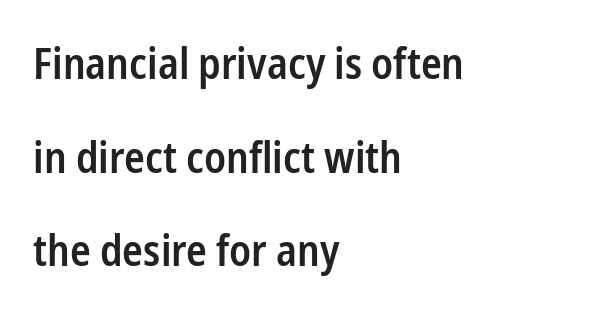
Quick note: not italic, upright. In terms of weight, the rendering is demibold, just under bold. Spacing verdict: proportional, widths tailored to each character. Layout note: lines flush left. The lines are spread far apart with generous leading.
